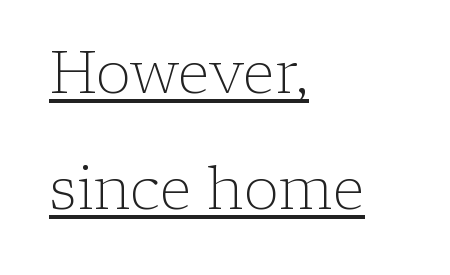
{"serif": "yes", "italic": "no", "bold": "no", "weight": "light", "width": "normal", "stroke_contrast": "low", "x_height": "medium", "monospaced": "no", "underline": "yes", "align": "left", "line_spacing": "loose", "line_spacing_ratio": 1.97, "letter_spacing": "normal", "letter_spacing_em": 0.0, "glyph_px": 59}
